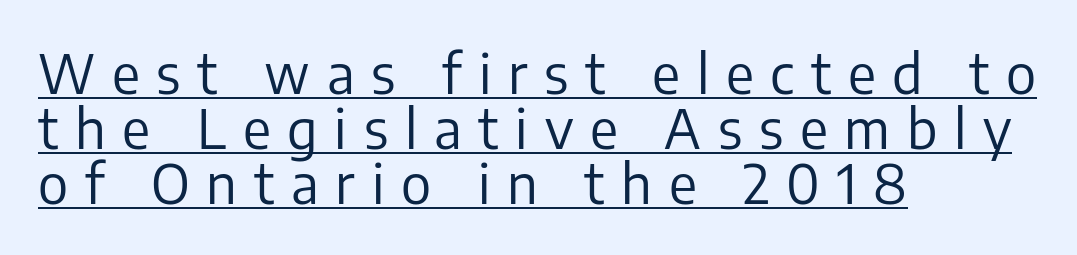
The image shows 54 px regular-weight sans-serif type, upright; set left-aligned, tight line spacing (1.02x), unusually wide letter spacing (+0.31 em), underlined; low stroke contrast and a medium x-height.
